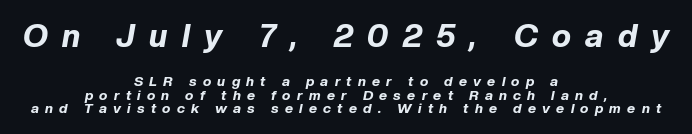
The image shows 32 px bold type, italic (leaning right); set centered, tight line spacing (0.96x), unusually wide letter spacing (+0.45 em), not underlined; the first (top) block is 2.29x larger; low stroke contrast and a medium x-height.
